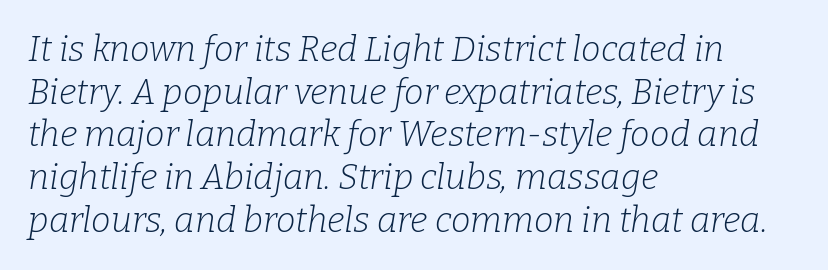
The image shows 35 px light serif type, italic (leaning right); set left-aligned, line spacing 1.22x, normal letter spacing, not underlined; low stroke contrast and a medium x-height.
